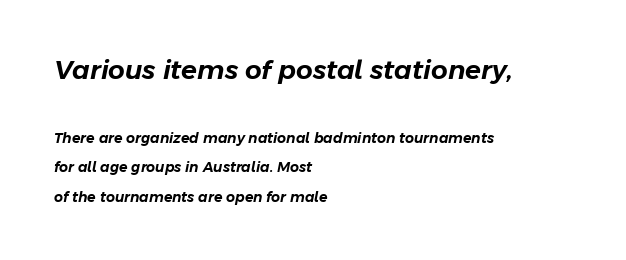
{"italic": "yes", "lean": "right", "slant_degrees": 11, "underline": "no", "align": "left", "line_spacing": "loose", "line_spacing_ratio": 2.09, "letter_spacing": "normal", "letter_spacing_em": 0.0, "larger_block": "first", "size_ratio": 1.86, "glyph_px": 26}
